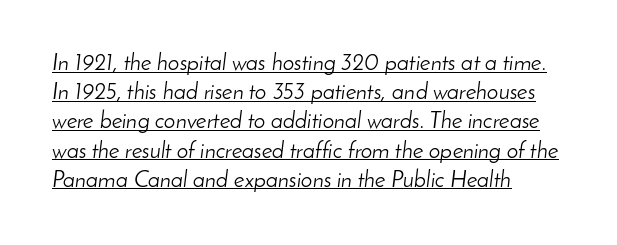
{"italic": "yes", "lean": "right", "slant_degrees": 8, "bold": "no", "underline": "yes", "align": "left", "line_spacing": "normal", "line_spacing_ratio": 1.27, "letter_spacing": "normal", "letter_spacing_em": 0.0, "glyph_px": 23}
